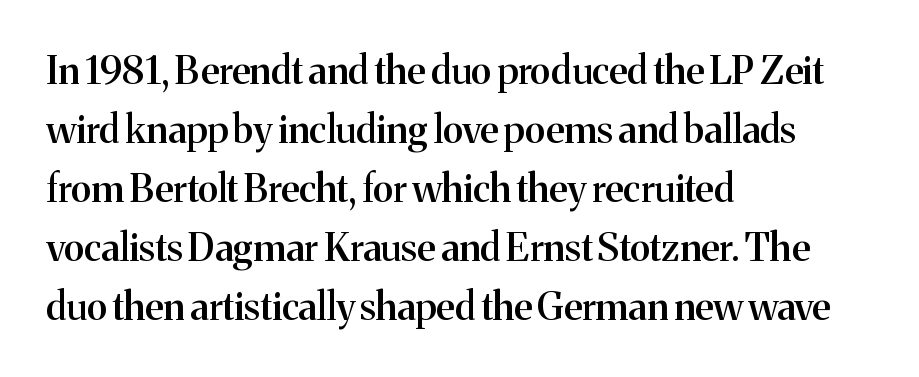
This rendering uses left alignment, leaving the right contour irregular. These lines are rendered in a variable-pitch font. Rows of type keep a routine distance in the vertical direction. Look at the stroke-to-counter ratio: somewhat heavy, a semibold.
